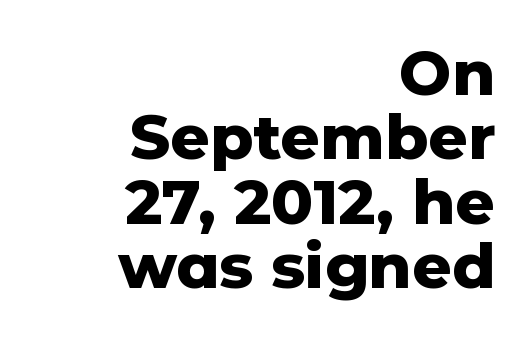
The image shows 62 px heavy sans-serif type, upright; set right-aligned, tight line spacing (1.04x), normal letter spacing, not underlined; low stroke contrast and a medium x-height.
